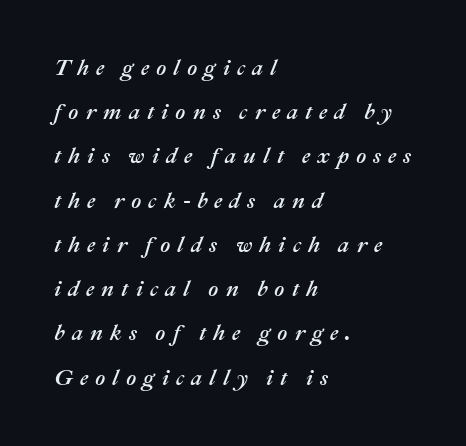
{"italic": "yes", "lean": "right", "slant_degrees": 22, "underline": "no", "align": "left", "line_spacing": "loose", "line_spacing_ratio": 2.01, "letter_spacing": "wide", "letter_spacing_em": 0.32, "glyph_px": 22}
